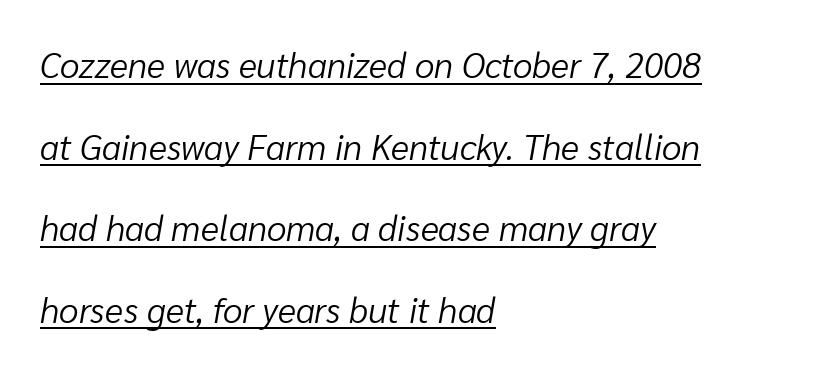
Q: Is the text bold? A: No.
Q: Is the text italic (slanted)? A: Yes, it leans right by about 10 degrees.
Q: Is the text underlined? A: Yes.
Q: How is the paragraph aligned? A: Left-aligned.
Q: Is the spacing between letters normal or unusually wide? A: Normal.
Q: Is the spacing between lines tight, normal or loose? A: Loose.
Q: Width (condensed, normal, or wide)? A: Normal.
Q: Stroke contrast? A: Low.
Q: x-height? A: Medium.
Q: Monospaced? A: No.
